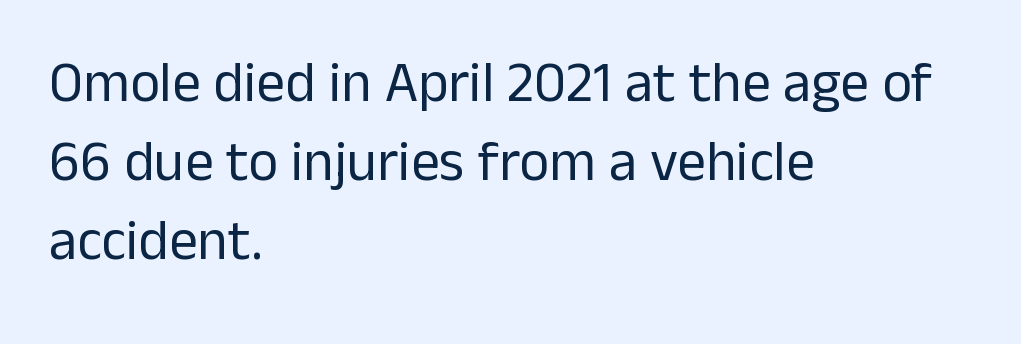
{"serif": "no", "italic": "no", "bold": "no", "weight": "regular", "width": "normal", "stroke_contrast": "low", "x_height": "medium", "monospaced": "no", "underline": "no", "align": "left", "line_spacing": "normal", "line_spacing_ratio": 1.39, "letter_spacing": "normal", "letter_spacing_em": 0.0, "glyph_px": 57}
